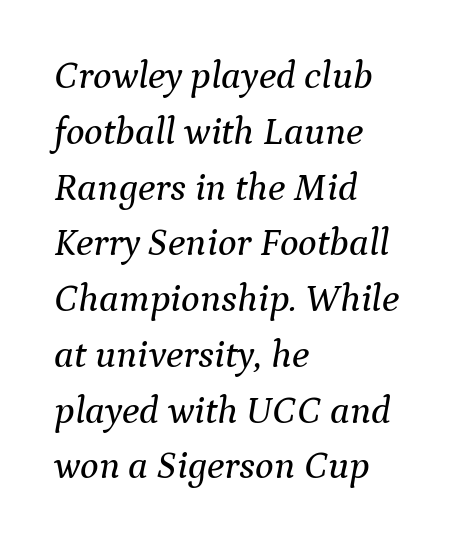
The image shows 39 px serif type, italic (leaning right); set left-aligned, normal line spacing (1.43x), normal letter spacing, not underlined; medium stroke contrast and a medium x-height.
